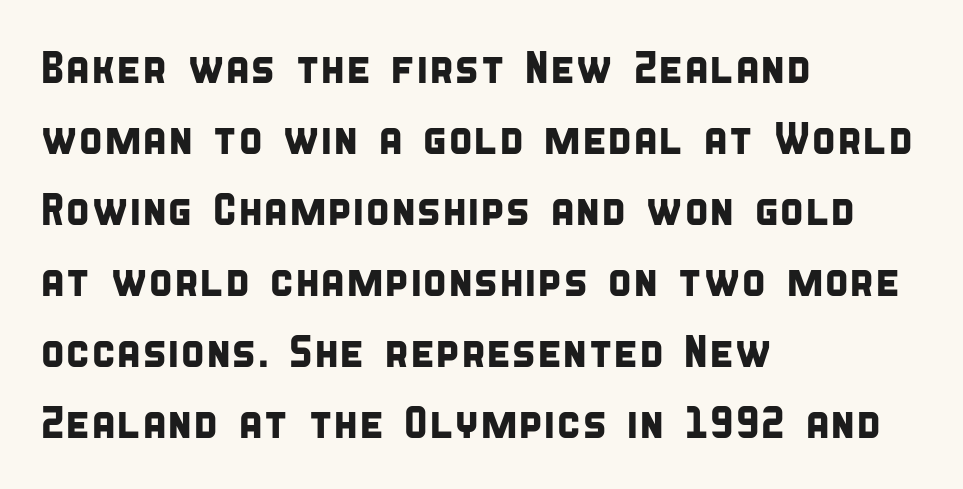
This is sans-serif lettering, the kind often seen on screens and signage. Teacher's note: observe the even left margin — that is flush-left alignment. Descender tails drop into unmarked territory. Inter-character spacing is left at the font's built-in metrics. The passage shown stacks its lines at a standard gap. The rendering uses natural spacing where letterforms have individual widths.
